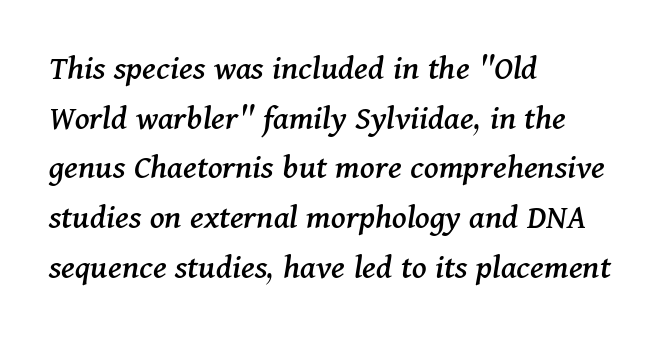
{"serif": "yes", "italic": "yes", "lean": "right", "slant_degrees": 11, "width": "normal", "stroke_contrast": "medium", "x_height": "medium", "monospaced": "no", "underline": "no", "align": "left", "line_spacing": "normal", "line_spacing_ratio": 1.38, "letter_spacing": "normal", "letter_spacing_em": 0.0, "glyph_px": 36}
